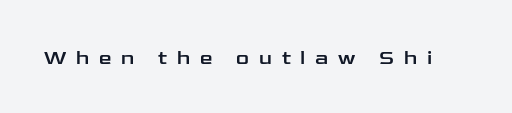
Q: Is the text italic (slanted)? A: No, it is upright.
Q: Is the text underlined? A: No.
Q: Is the spacing between letters normal or unusually wide? A: Unusually wide.
